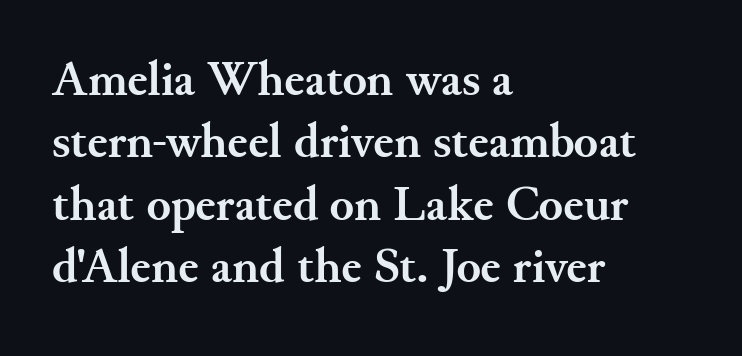
The image shows 50 px semibold serif type, upright; set left-aligned, normal line spacing (1.25x), normal letter spacing, not underlined; medium stroke contrast and a small x-height.
